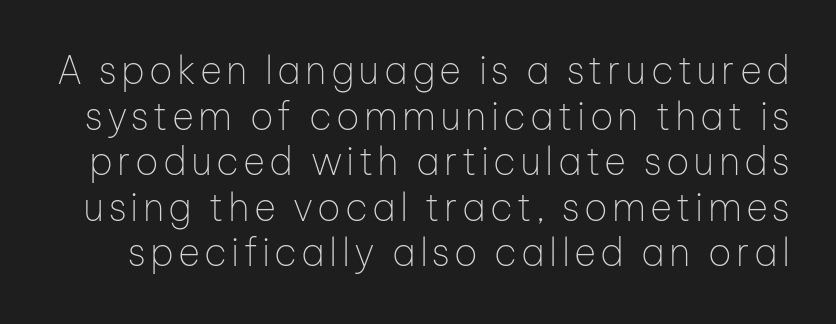
{"serif": "no", "italic": "no", "bold": "no", "weight": "thin", "width": "normal", "stroke_contrast": "low", "x_height": "medium", "monospaced": "no", "underline": "no", "line_spacing_ratio": 1.2, "glyph_px": 38}
